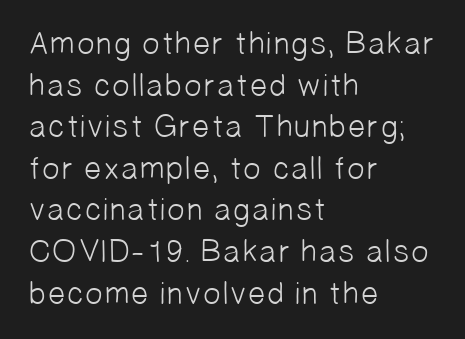
The image shows 32 px light sans-serif type; set left-aligned, normal line spacing (1.3x), normal letter spacing, not underlined; low stroke contrast and a medium x-height.
